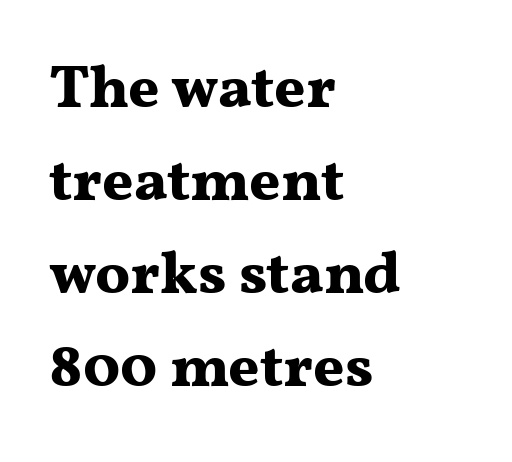
Is this a sans? No — the strokes have serifs. The block of text has a typical density, with ordinary space between rows. Emphasis by weight is at full strength: bold. The paragraph shown leans on its left margin.
